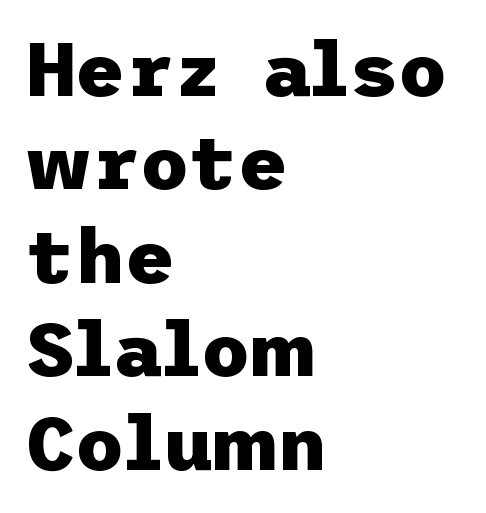
The image shows 76 px heavy sans-serif type, upright; set left-aligned, line spacing 1.23x, normal letter spacing, not underlined; low stroke contrast and a medium x-height.
